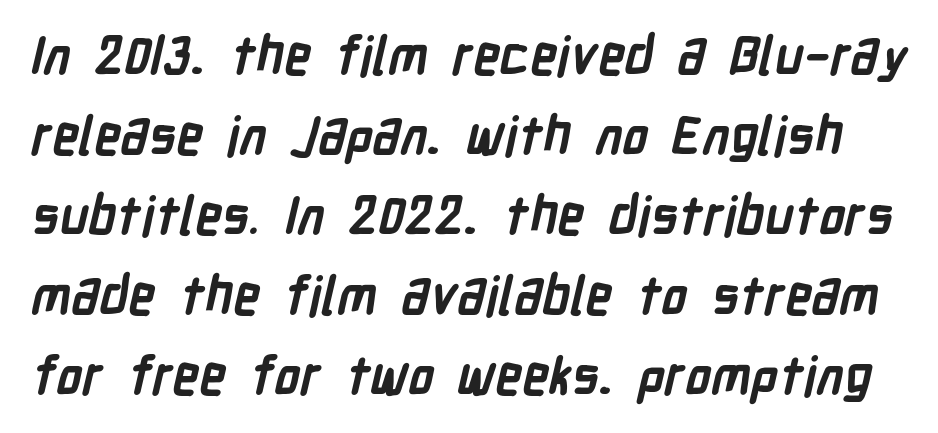
The image shows 53 px semibold, condensed sans-serif type; set normal line spacing (1.51x), normal letter spacing, not underlined; low stroke contrast and a medium x-height.
